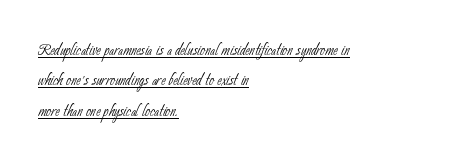
Q: Is the text bold? A: No.
Q: Is the text underlined? A: Yes.
Q: How is the paragraph aligned? A: Left-aligned.
Q: Is the spacing between letters normal or unusually wide? A: Normal.
Q: Is the spacing between lines tight, normal or loose? A: Normal.
